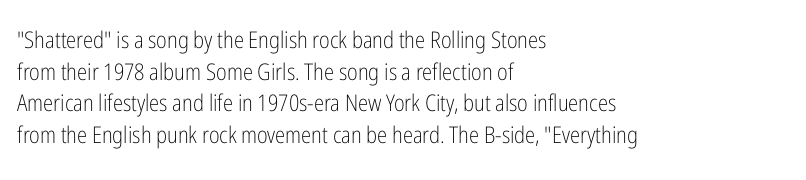
{"italic": "no", "bold": "no", "underline": "no", "align": "left", "line_spacing": "normal", "line_spacing_ratio": 1.37, "letter_spacing": "normal", "letter_spacing_em": 0.0, "glyph_px": 23}
